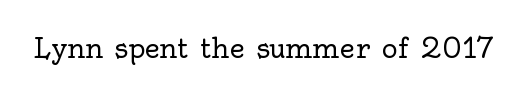
Has an underline been added? It has not. The type is set solid horizontally, with unmodified tracking. The characters are drawn with everyday or finer stroke widths. Every character sits straight up, as roman type does.
